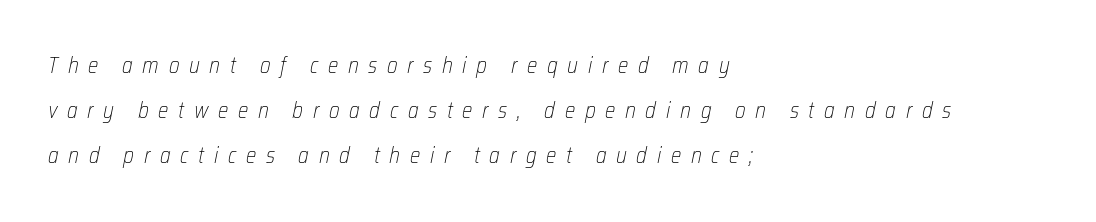
{"italic": "yes", "lean": "right", "slant_degrees": 12, "bold": "no", "underline": "no", "align": "left", "line_spacing": "loose", "line_spacing_ratio": 2.05, "letter_spacing": "wide", "letter_spacing_em": 0.44, "glyph_px": 22}
